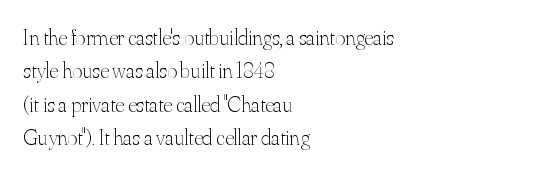
{"italic": "no", "bold": "no", "underline": "no", "align": "left", "line_spacing": "normal", "line_spacing_ratio": 1.52, "letter_spacing": "normal", "letter_spacing_em": 0.0, "glyph_px": 22}
